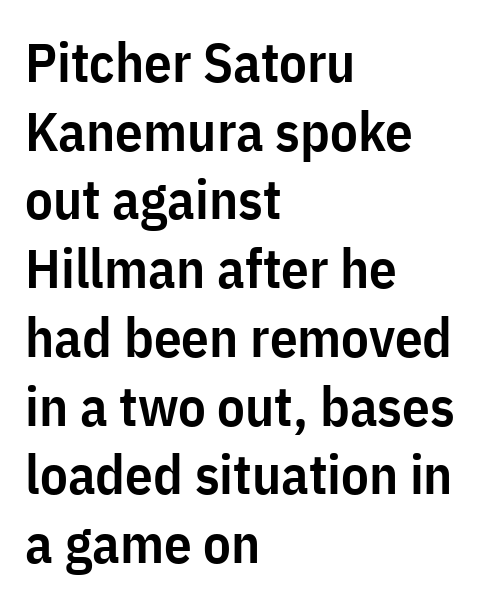
{"serif": "no", "italic": "no", "bold": "semi", "weight": "semibold", "width": "condensed", "stroke_contrast": "low", "x_height": "medium", "monospaced": "no", "underline": "no", "align": "left", "line_spacing": "normal", "line_spacing_ratio": 1.25, "letter_spacing": "normal", "letter_spacing_em": 0.0, "glyph_px": 55}
